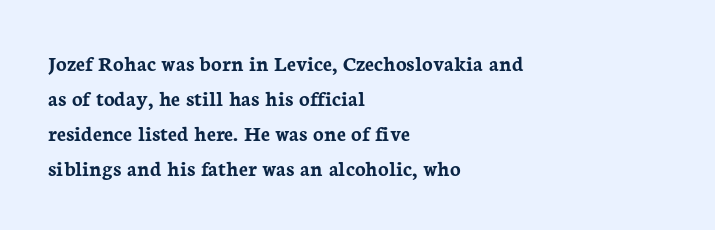
Q: Is the text bold? A: Yes.
Q: Is the text italic (slanted)? A: No, it is upright.
Q: Is the text underlined? A: No.
Q: How is the paragraph aligned? A: Left-aligned.
Q: Is the spacing between letters normal or unusually wide? A: Normal.
Q: Is the spacing between lines tight, normal or loose? A: Normal.
